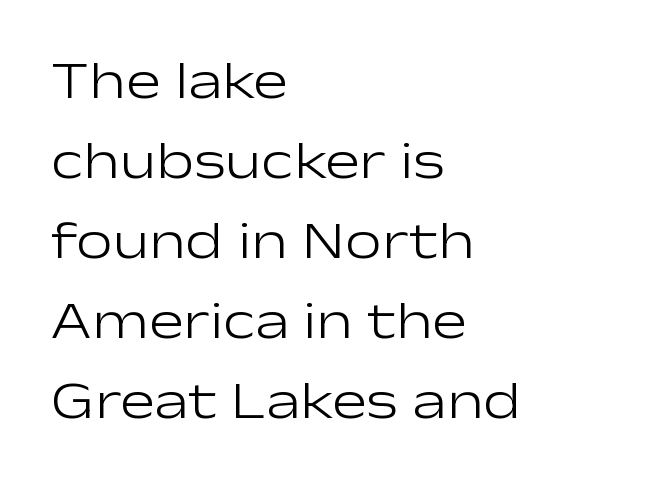
Q: Is the text bold? A: No.
Q: Is the text italic (slanted)? A: No, it is upright.
Q: Is the typeface a serif or a sans-serif typeface? A: Sans-serif.
Q: Is the text underlined? A: No.
Q: How is the paragraph aligned? A: Left-aligned.
Q: Is the spacing between letters normal or unusually wide? A: Normal.
Q: Is the spacing between lines tight, normal or loose? A: Normal.
Q: Width (condensed, normal, or wide)? A: Wide.
Q: Stroke contrast? A: Low.
Q: x-height? A: Medium.
Q: Monospaced? A: No.
